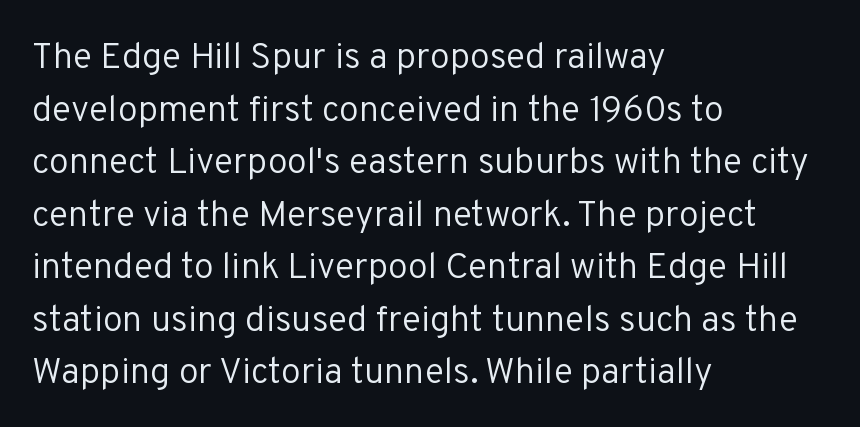
{"serif": "no", "italic": "no", "bold": "no", "weight": "regular", "width": "normal", "stroke_contrast": "low", "x_height": "medium", "monospaced": "no", "underline": "no", "align": "left", "line_spacing": "normal", "line_spacing_ratio": 1.46, "letter_spacing": "normal", "letter_spacing_em": 0.0, "glyph_px": 36}
